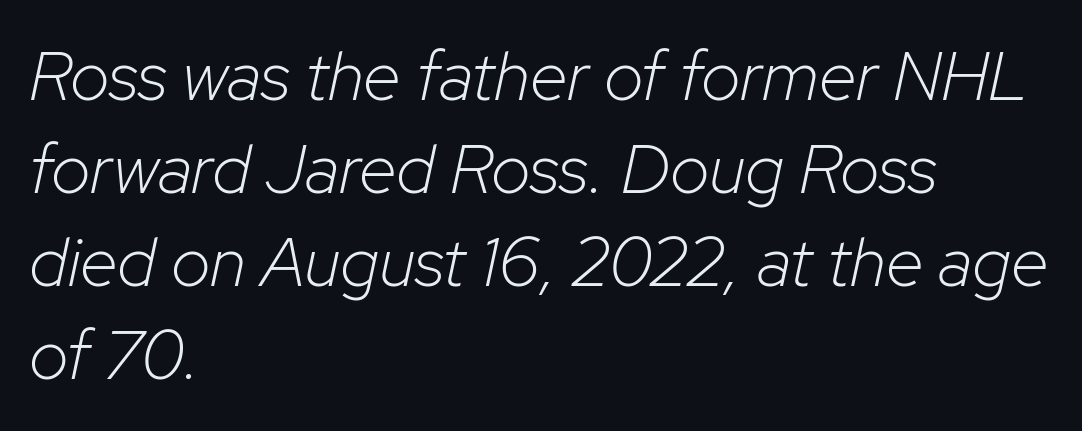
Slanted lettering throughout. Clear beneath every line of the passage. The passage is arranged the way most books set body copy — flush left. The passage shown is typed in a proportional face where columns would drift. Compared with typical body copy, the letter spacing here is the same. In terms of leading, this rendering sits right in the middle.
